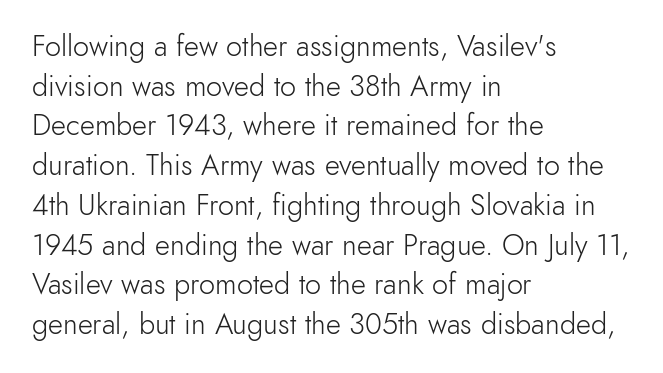
Unlike a traditional serif, this face leaves its strokes unadorned. A classic flush-left, rag-right setting is used for this passage. In terms of posture, this sample is upright. Inter-character spacing is left at the font's built-in metrics. Reading down the column, the eye jumps a familiar distance to each next line.
